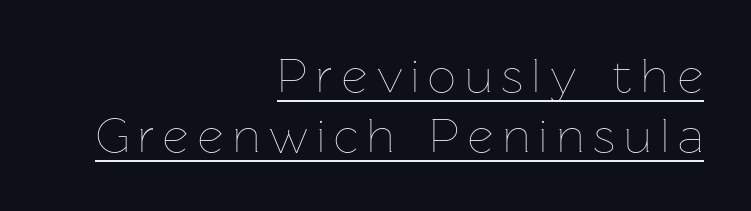
The image shows 49 px thin type, upright; set right-aligned, line spacing 1.22x, underlined; low stroke contrast and a medium x-height.
